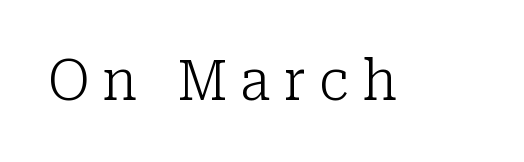
Q: Is the text bold? A: No.
Q: Is the text italic (slanted)? A: No, it is upright.
Q: Is the typeface a serif or a sans-serif typeface? A: Serif.
Q: Is the text underlined? A: No.
Q: Is the spacing between letters normal or unusually wide? A: Unusually wide.
Q: Width (condensed, normal, or wide)? A: Normal.
Q: Stroke contrast? A: Low.
Q: x-height? A: Medium.
Q: Monospaced? A: No.
